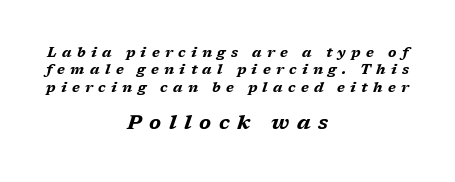
The image shows 20 px bold type, italic (leaning right); set centered, normal line spacing (1.25x), unusually wide letter spacing (+0.38 em), not underlined; the second (bottom) block is 1.43x larger.
